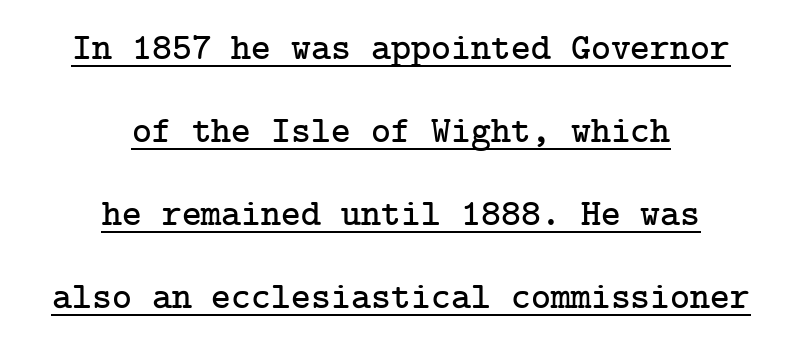
The image shows 38 px serif type, upright; set centered, loose line spacing (2.18x), normal letter spacing, underlined; low stroke contrast and a medium x-height.
